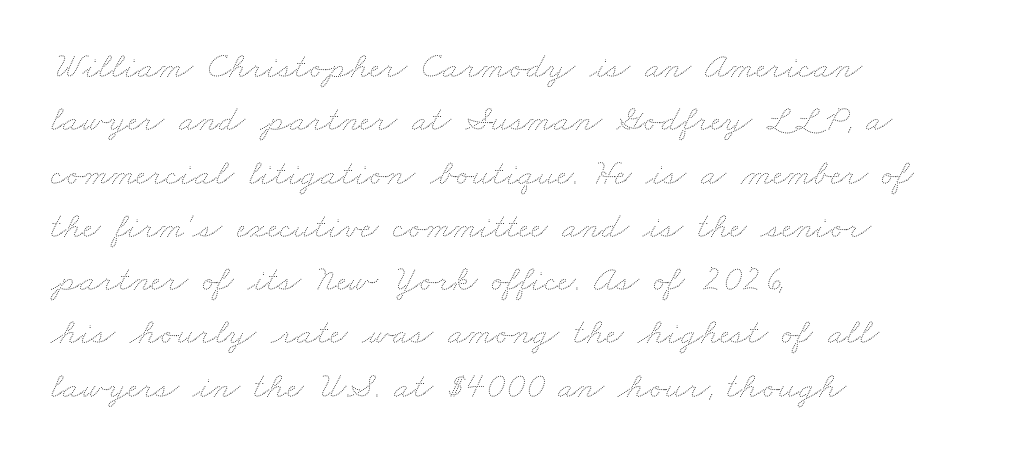
Think of a printed novel: that variable character pitch is what you see here. The rag falls on the right side of this text block. The glyphs are unaccompanied by any horizontal stroke below them. Each new line begins a customary step beneath the previous one. No extra ink here — the face is not bold.
